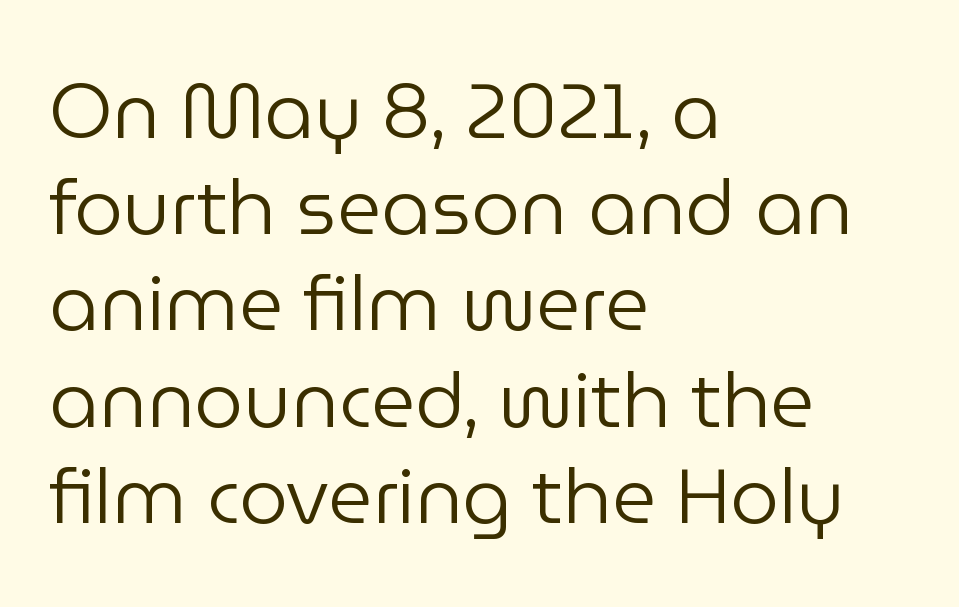
The image shows 77 px regular-weight sans-serif type, upright; set left-aligned, normal line spacing (1.25x), normal letter spacing, not underlined; low stroke contrast and a medium x-height.
